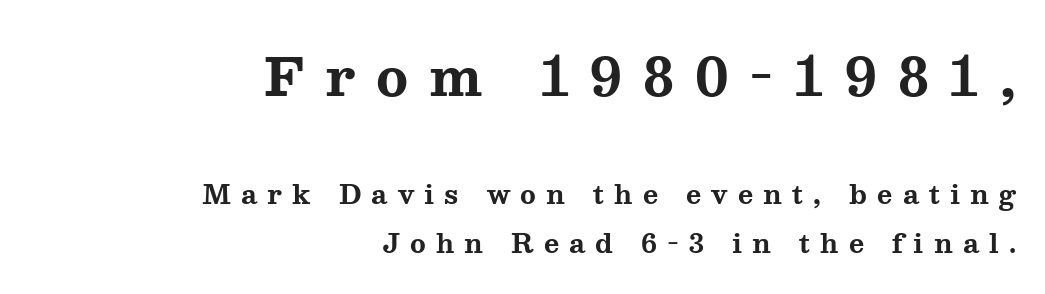
{"serif": "yes", "italic": "no", "bold": "yes", "weight": "bold", "width": "wide", "stroke_contrast": "medium", "x_height": "medium", "monospaced": "no", "underline": "no", "align": "right", "line_spacing_ratio": 1.88, "letter_spacing": "wide", "letter_spacing_em": 0.39, "larger_block": "first", "size_ratio": 2.04, "glyph_px": 53}
